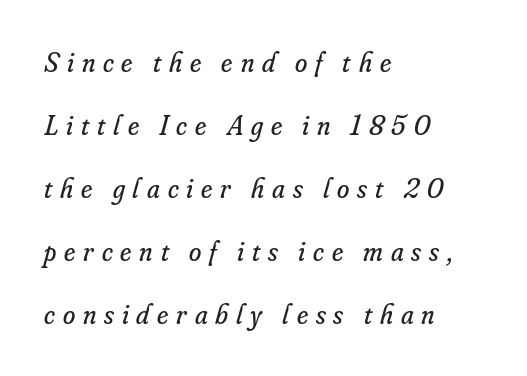
The image shows 28 px regular-weight serif type, italic (leaning right); set left-aligned, loose line spacing (2.25x), unusually wide letter spacing (+0.28 em), not underlined; low stroke contrast and a small x-height.
